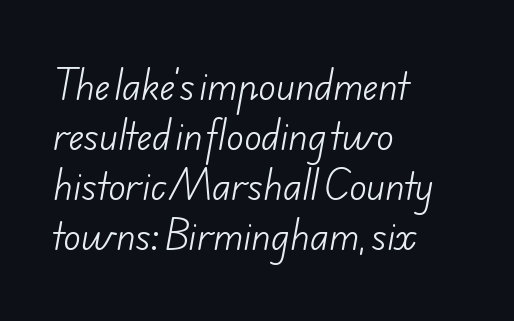
Q: Is the text bold? A: No.
Q: Is the typeface a serif or a sans-serif typeface? A: Sans-serif.
Q: Is the text underlined? A: No.
Q: How is the paragraph aligned? A: Left-aligned.
Q: Is the spacing between letters normal or unusually wide? A: Normal.
Q: Is the spacing between lines tight, normal or loose? A: Normal.
Q: Width (condensed, normal, or wide)? A: Normal.
Q: Stroke contrast? A: Low.
Q: x-height? A: Small.
Q: Monospaced? A: No.
